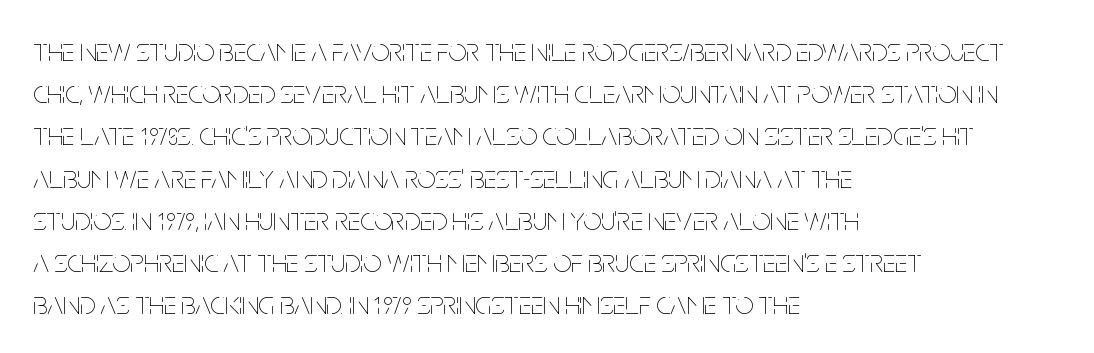
{"italic": "no", "bold": "no", "weight": "thin", "width": "condensed", "stroke_contrast": "low", "x_height": "large", "monospaced": "no", "underline": "no", "align": "left", "line_spacing": "normal", "line_spacing_ratio": 1.32, "letter_spacing": "normal", "letter_spacing_em": 0.0, "glyph_px": 32}
